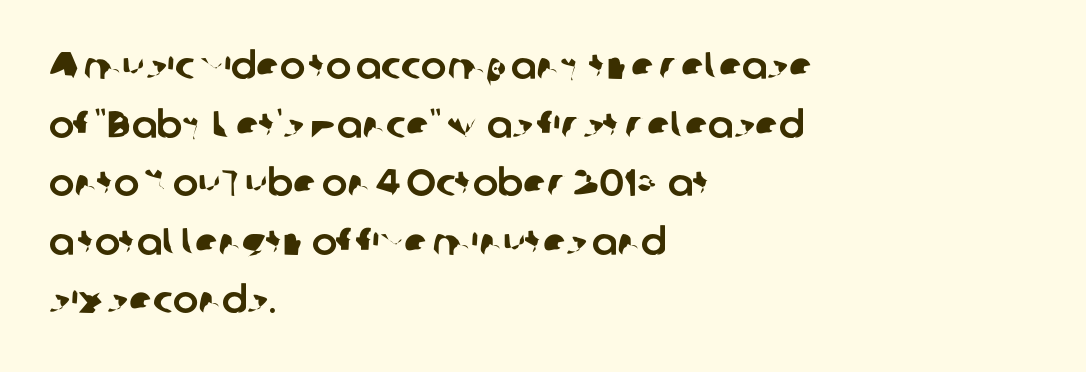
Q: Is the typeface a serif or a sans-serif typeface? A: Sans-serif.
Q: Is the text underlined? A: No.
Q: How is the paragraph aligned? A: Left-aligned.
Q: Is the spacing between letters normal or unusually wide? A: Normal.
Q: Is the spacing between lines tight, normal or loose? A: Normal.
Q: Width (condensed, normal, or wide)? A: Normal.
Q: Stroke contrast? A: Low.
Q: x-height? A: Medium.
Q: Monospaced? A: No.
